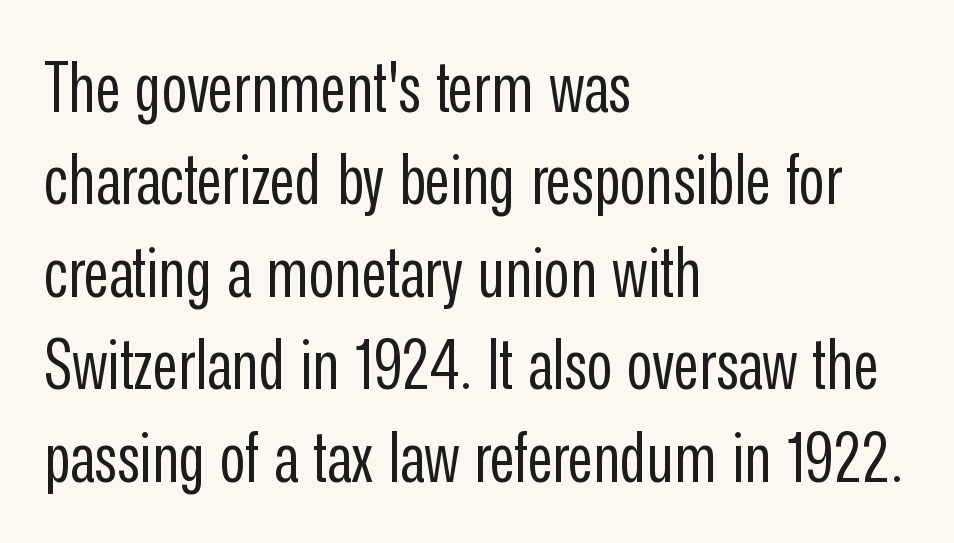
{"serif": "no", "italic": "no", "bold": "no", "weight": "regular", "width": "condensed", "stroke_contrast": "low", "x_height": "medium", "monospaced": "no", "underline": "no", "align": "left", "line_spacing": "normal", "line_spacing_ratio": 1.32, "letter_spacing": "normal", "letter_spacing_em": 0.0, "glyph_px": 70}
